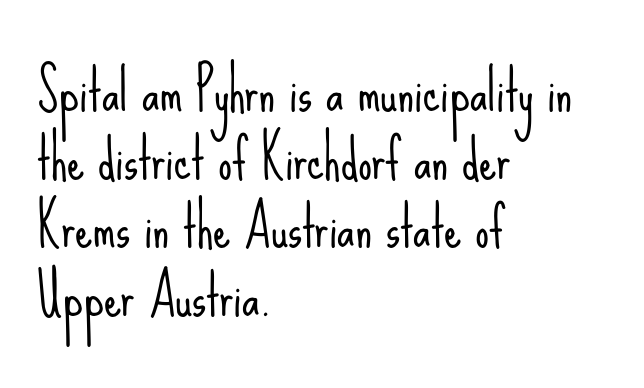
The image shows 55 px light, condensed sans-serif type, upright; set left-aligned, line spacing 1.24x, normal letter spacing, not underlined; low stroke contrast and a small x-height.
